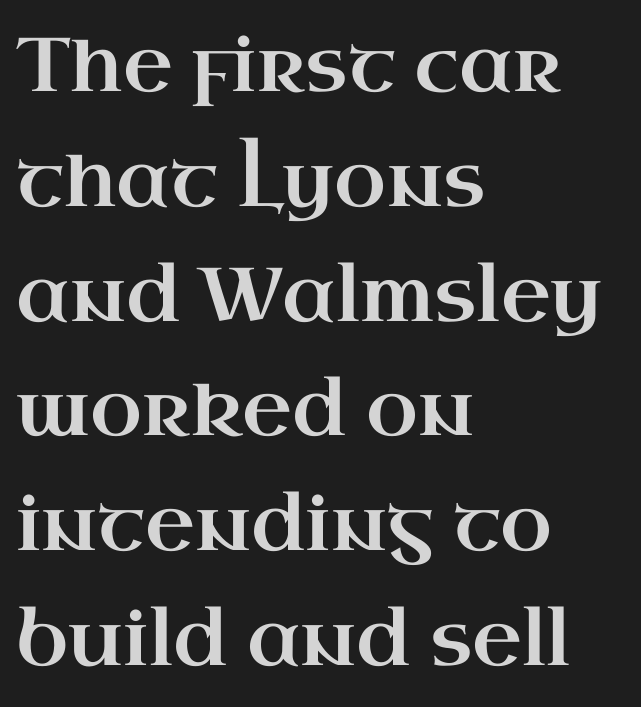
The image shows 76 px wide serif type, upright; set left-aligned, normal line spacing (1.51x), normal letter spacing, not underlined; high stroke contrast and a small x-height.
